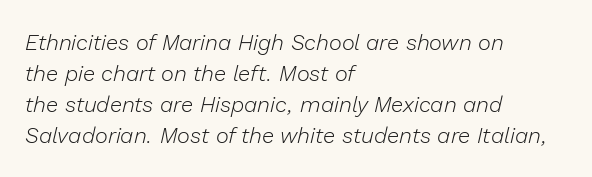
{"italic": "yes", "lean": "right", "slant_degrees": 13, "bold": "no", "underline": "no", "align": "left", "line_spacing": "normal", "line_spacing_ratio": 1.41, "letter_spacing": "normal", "letter_spacing_em": 0.0, "glyph_px": 22}
